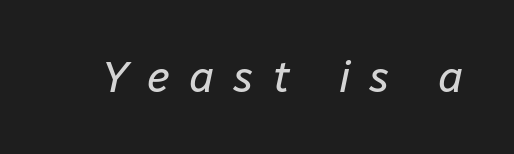
Q: Is the text bold? A: No.
Q: Is the text italic (slanted)? A: Yes, it leans right by about 12 degrees.
Q: Is the text underlined? A: No.
Q: Is the spacing between letters normal or unusually wide? A: Unusually wide.
Q: Width (condensed, normal, or wide)? A: Normal.
Q: Stroke contrast? A: Low.
Q: x-height? A: Medium.
Q: Monospaced? A: No.
